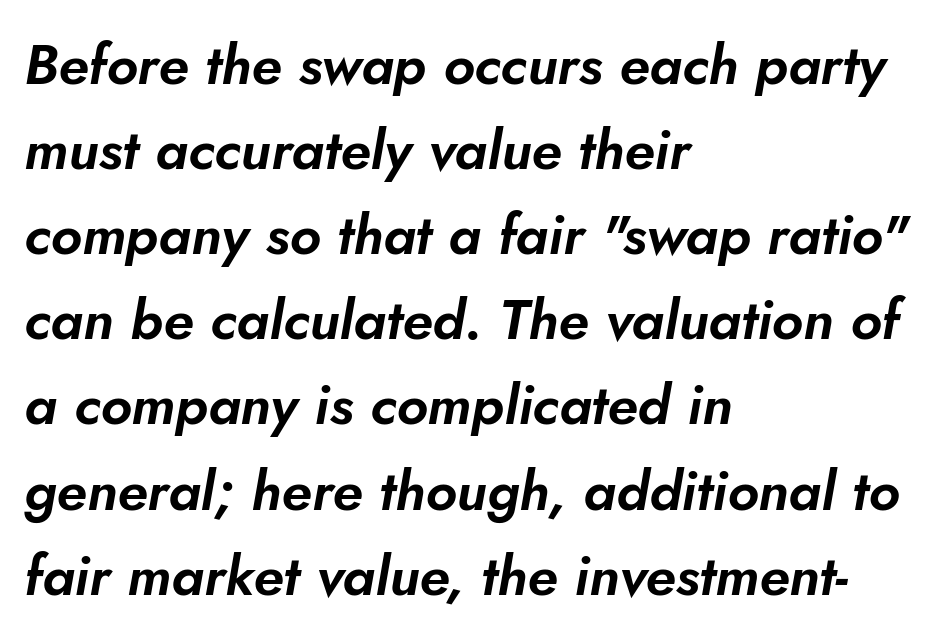
Q: Is the text italic (slanted)? A: Yes, it leans right by about 10 degrees.
Q: Is the text underlined? A: No.
Q: How is the paragraph aligned? A: Left-aligned.
Q: Is the spacing between letters normal or unusually wide? A: Normal.
Q: Is the spacing between lines tight, normal or loose? A: Normal.
Q: Width (condensed, normal, or wide)? A: Normal.
Q: Stroke contrast? A: Low.
Q: x-height? A: Small.
Q: Monospaced? A: No.
